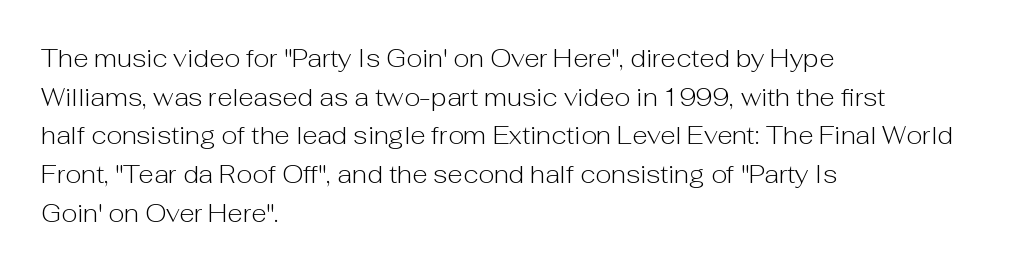
{"italic": "no", "bold": "no", "underline": "no", "align": "left", "line_spacing": "normal", "line_spacing_ratio": 1.55, "letter_spacing": "normal", "letter_spacing_em": 0.0, "glyph_px": 25}
